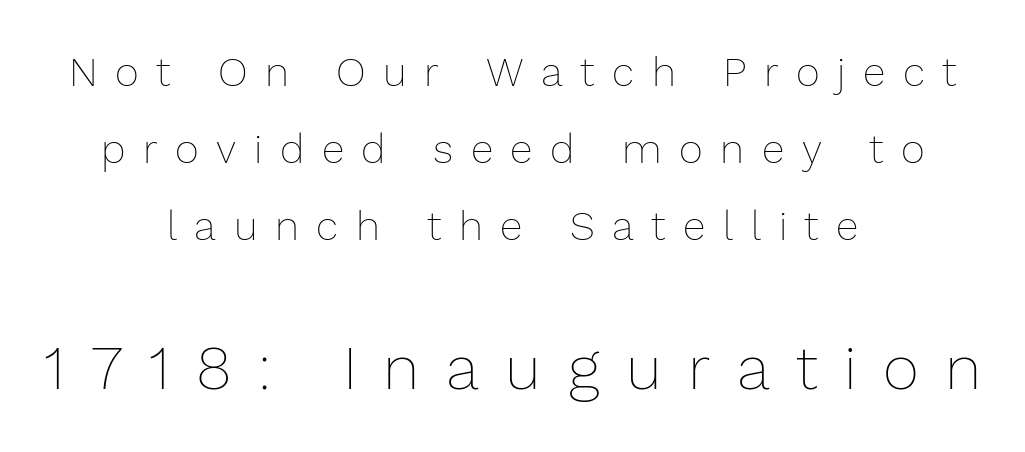
{"italic": "no", "bold": "no", "weight": "thin", "width": "normal", "stroke_contrast": "low", "x_height": "medium", "monospaced": "no", "underline": "no", "align": "center", "line_spacing_ratio": 1.88, "letter_spacing": "wide", "letter_spacing_em": 0.43, "larger_block": "second", "size_ratio": 1.51, "glyph_px": 62}
